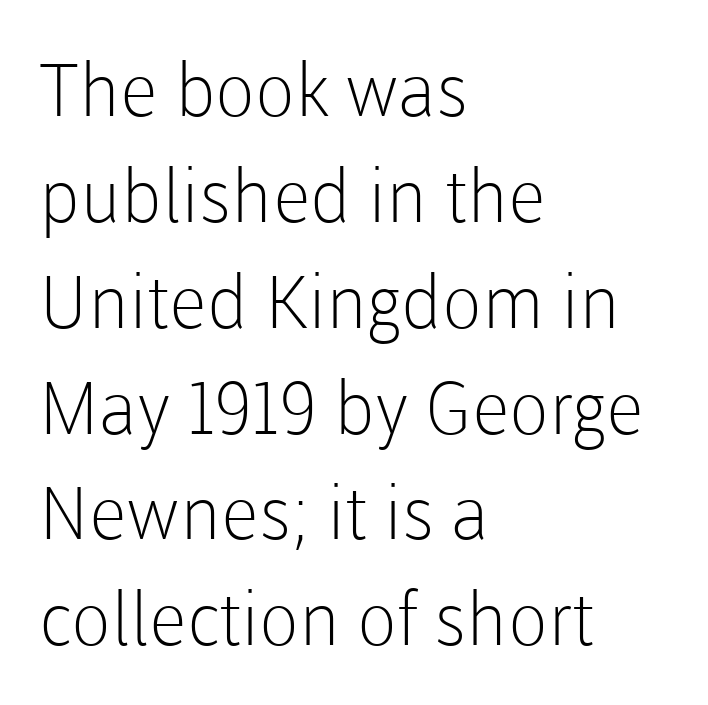
Q: Is the text bold? A: No.
Q: Is the text italic (slanted)? A: No, it is upright.
Q: Is the typeface a serif or a sans-serif typeface? A: Sans-serif.
Q: Is the text underlined? A: No.
Q: How is the paragraph aligned? A: Left-aligned.
Q: Is the spacing between letters normal or unusually wide? A: Normal.
Q: Is the spacing between lines tight, normal or loose? A: Normal.
Q: Width (condensed, normal, or wide)? A: Normal.
Q: Stroke contrast? A: Low.
Q: x-height? A: Medium.
Q: Monospaced? A: No.
